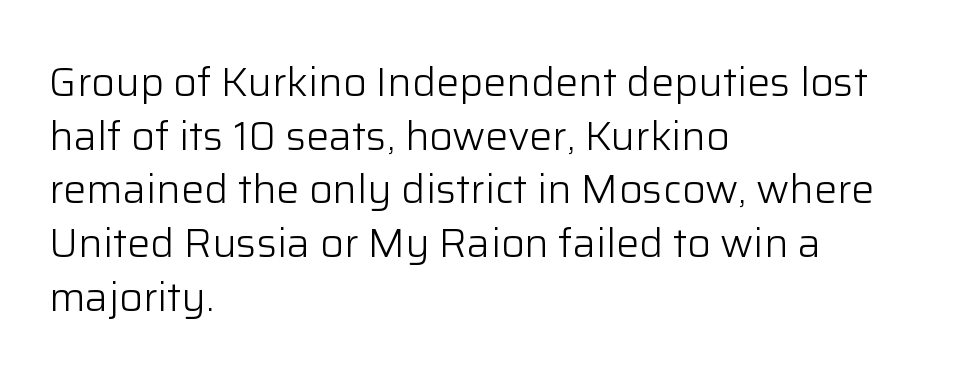
Q: Is the text bold? A: No.
Q: Is the text italic (slanted)? A: No, it is upright.
Q: Is the typeface a serif or a sans-serif typeface? A: Sans-serif.
Q: Is the text underlined? A: No.
Q: How is the paragraph aligned? A: Left-aligned.
Q: Is the spacing between letters normal or unusually wide? A: Normal.
Q: Is the spacing between lines tight, normal or loose? A: Normal.
Q: Width (condensed, normal, or wide)? A: Normal.
Q: Stroke contrast? A: Low.
Q: x-height? A: Medium.
Q: Monospaced? A: No.
